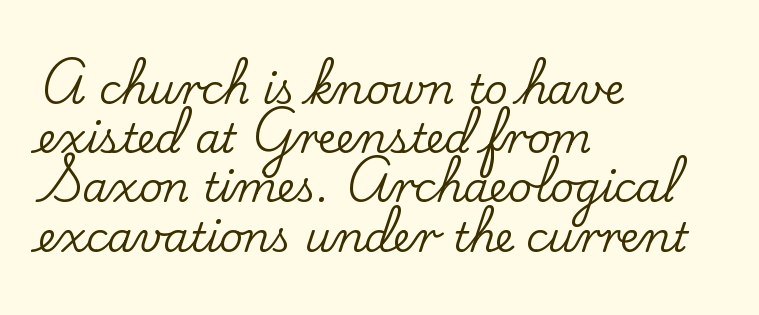
Q: Is the text italic (slanted)? A: Yes.
Q: Is the typeface a serif or a sans-serif typeface? A: Serif.
Q: Is the text underlined? A: No.
Q: How is the paragraph aligned? A: Left-aligned.
Q: Is the spacing between letters normal or unusually wide? A: Normal.
Q: Width (condensed, normal, or wide)? A: Normal.
Q: Stroke contrast? A: Low.
Q: x-height? A: Small.
Q: Monospaced? A: No.
